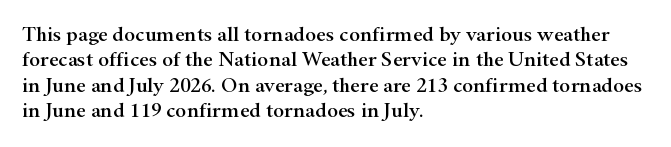
{"italic": "no", "underline": "no", "align": "left", "line_spacing_ratio": 1.21, "letter_spacing": "normal", "letter_spacing_em": 0.0, "glyph_px": 21}
